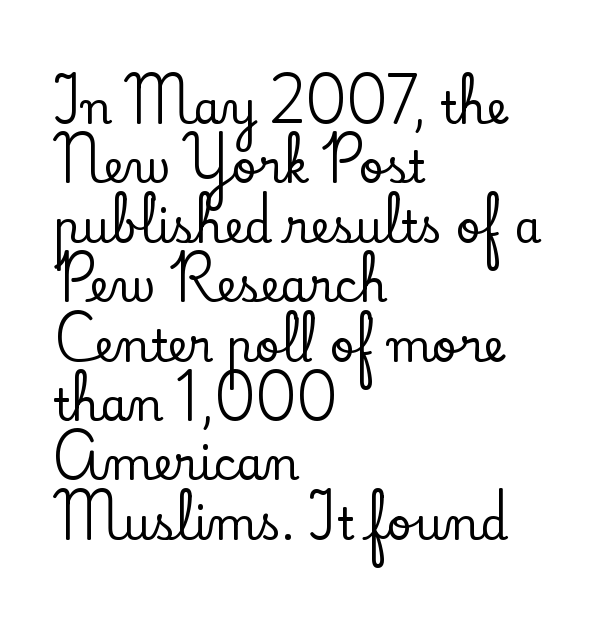
Compared with typical body copy, the letter spacing here is the same. Reading down the column, the eye jumps a familiar distance to each next line. Old-style or modern, the face here clearly has serifs. This sample has the flowing, uneven cadence of proportional lettering. Decoration check: the copy has no underline. Alignment: flush left.
